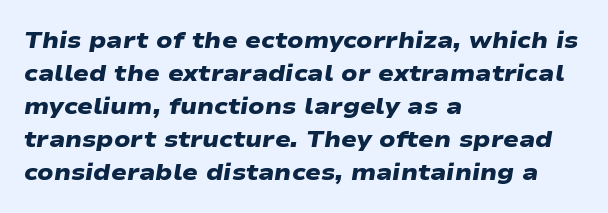
Check the space under the baseline: it is left empty. These lines carry a lot of weight — the face is fully bold. Compared with a centered layout, this one pins lines to the left instead. The horizontal fit of the characters is conventional and even. Interline gaps are of average width in this sample.
